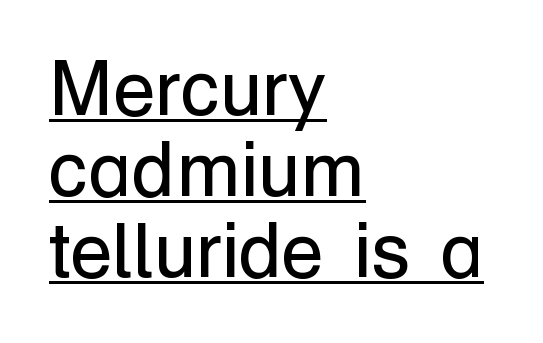
The image shows 77 px regular-weight sans-serif type, upright; set left-aligned, tight line spacing (1.05x), normal letter spacing, underlined; low stroke contrast and a medium x-height.
